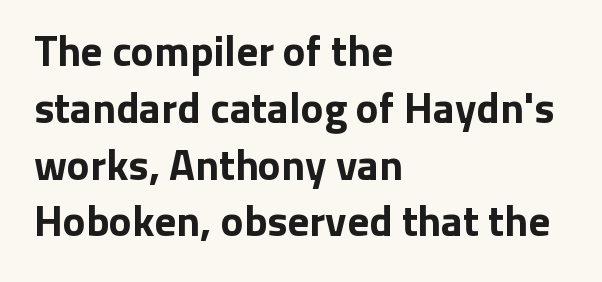
Q: Is the text bold? A: Yes.
Q: Is the text italic (slanted)? A: No, it is upright.
Q: Is the typeface a serif or a sans-serif typeface? A: Sans-serif.
Q: Is the text underlined? A: No.
Q: How is the paragraph aligned? A: Left-aligned.
Q: Is the spacing between letters normal or unusually wide? A: Normal.
Q: Is the spacing between lines tight, normal or loose? A: Normal.
Q: Width (condensed, normal, or wide)? A: Normal.
Q: Stroke contrast? A: Low.
Q: x-height? A: Medium.
Q: Monospaced? A: No.
